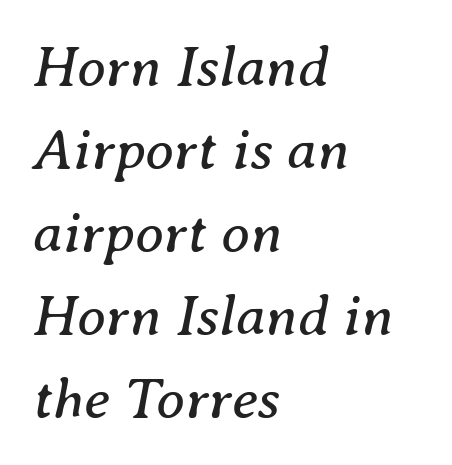
Q: Is the text bold? A: No.
Q: Is the text italic (slanted)? A: Yes, it leans right by about 8 degrees.
Q: Is the typeface a serif or a sans-serif typeface? A: Serif.
Q: Is the text underlined? A: No.
Q: How is the paragraph aligned? A: Left-aligned.
Q: Is the spacing between letters normal or unusually wide? A: Normal.
Q: Is the spacing between lines tight, normal or loose? A: Normal.
Q: Width (condensed, normal, or wide)? A: Normal.
Q: Stroke contrast? A: Medium.
Q: x-height? A: Medium.
Q: Monospaced? A: No.
